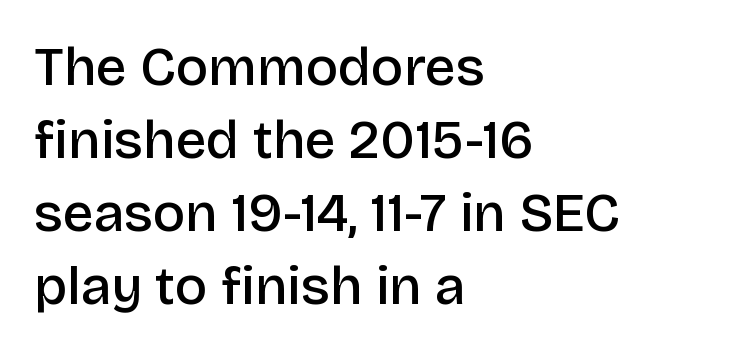
Q: Is the text bold? A: Semi-bold.
Q: Is the text italic (slanted)? A: No, it is upright.
Q: Is the typeface a serif or a sans-serif typeface? A: Sans-serif.
Q: Is the text underlined? A: No.
Q: How is the paragraph aligned? A: Left-aligned.
Q: Is the spacing between letters normal or unusually wide? A: Normal.
Q: Is the spacing between lines tight, normal or loose? A: Normal.
Q: Width (condensed, normal, or wide)? A: Normal.
Q: Stroke contrast? A: Low.
Q: x-height? A: Large.
Q: Monospaced? A: No.
